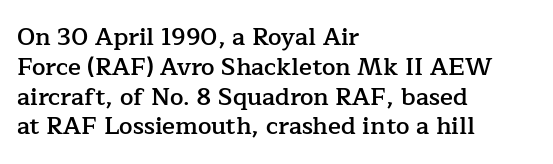
The letters stand upright; this is a roman face. Underline: absent. The sample has been set in demibold, a notch under bold. Here the glyphs are tracked normally, forming tight word shapes.
